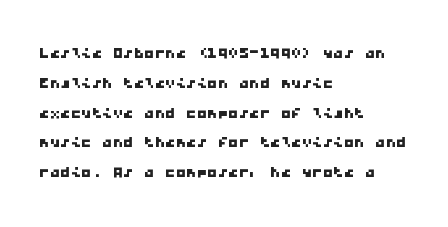
Q: Is the text underlined? A: No.
Q: How is the paragraph aligned? A: Left-aligned.
Q: Is the spacing between letters normal or unusually wide? A: Normal.
Q: Is the spacing between lines tight, normal or loose? A: Normal.
